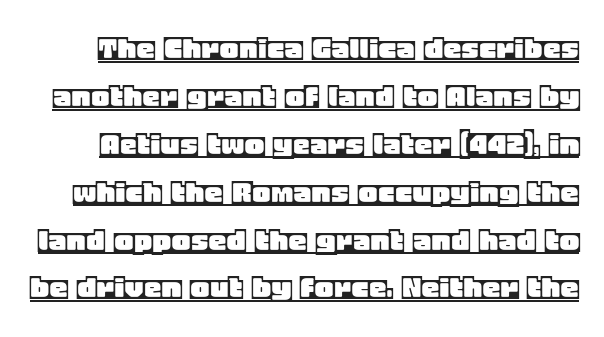
Nothing unusual about the tracking: characters are spaced as the font intends. Each letter keeps its own natural width here, so spacing adapts to shape. A normal amount of white space separates one row of letters from the next. Check the space under the baseline: a stroke is drawn there. You can tell it's not italic because the verticals are truly vertical.
